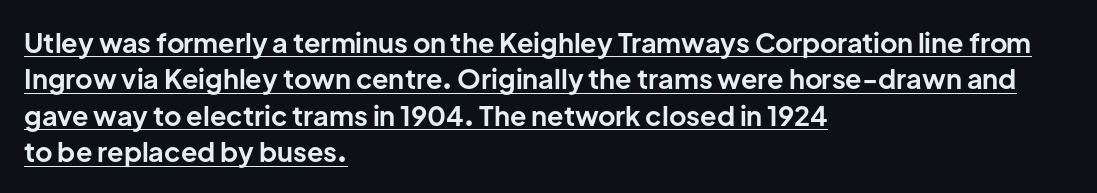
The image shows 27 px bold type, upright; set left-aligned, normal line spacing (1.35x), normal letter spacing, underlined.
